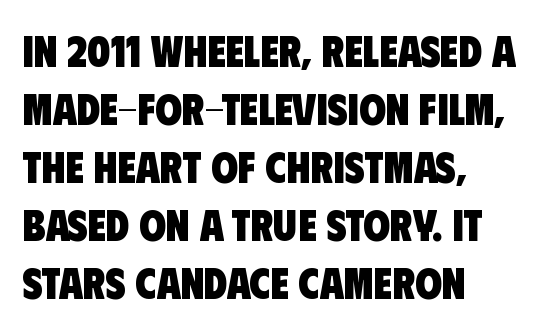
Regarding serifs, this sample does without them. Do the characters align in a grid? No, the font is proportional. The lines are quadded left. Stroke thickness is high; the sample reads as a true bold. Short note: letters normally spaced. Evenly set lines give the paragraph a standard silhouette.
